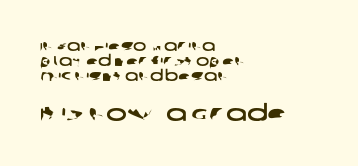
Where is the straight margin? On the left. Vertical spacing — tight. Scale increases going downward across the two blocks. Standard letterfit; no display-style spreading of the glyphs. Letters rest on an invisible, unmarked baseline.
